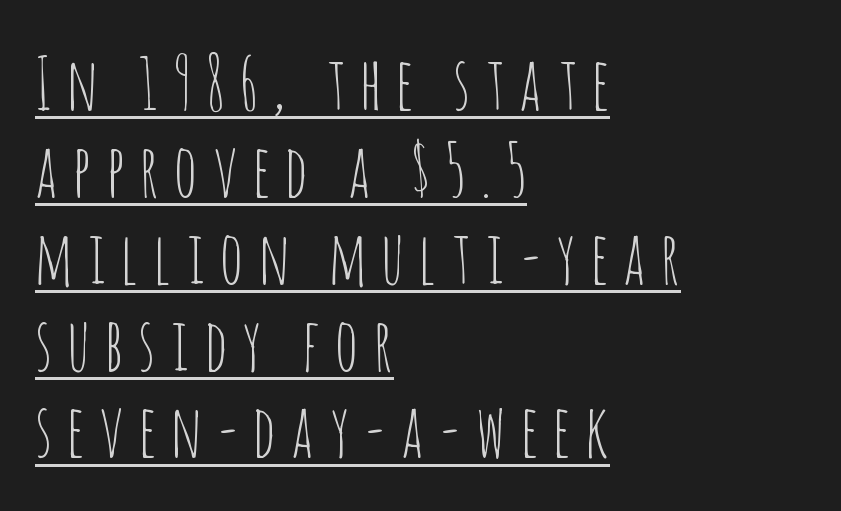
One-word summary of the alignment: left. Honestly, the underline is the first thing you notice here. Ascenders rise straight up at ninety degrees. Compared with a typical body face, this is equally light or lighter still. The letters advance in unequal steps, a hallmark of proportional type.
